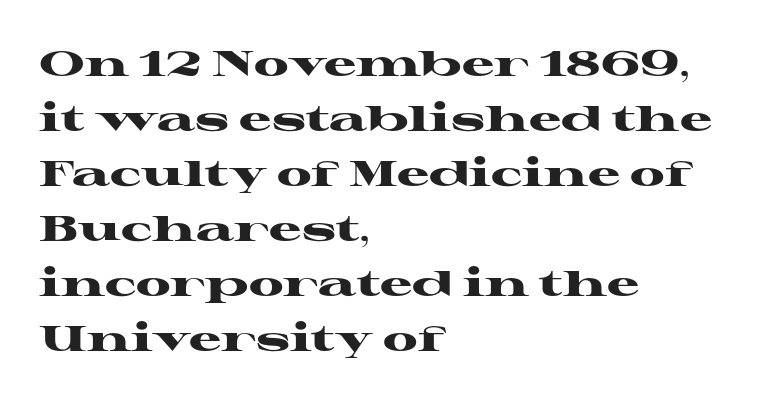
The tracking reads as untouched default to a designer's eye. Style check: upright. Interline gaps are of average width in this sample. Underline: absent. Do the characters align in a grid? No, the font is proportional. What kind of face is this? One with serifs.
